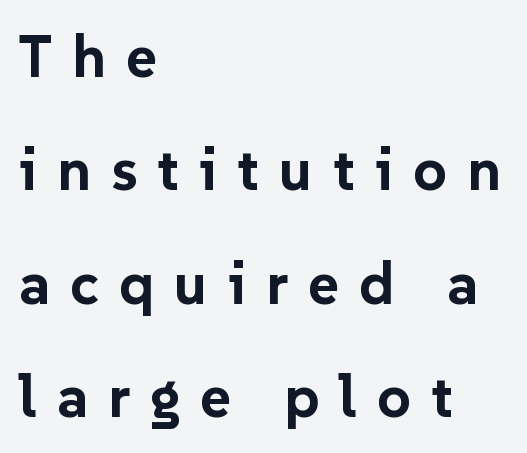
Q: Is the text bold? A: Yes.
Q: Is the text italic (slanted)? A: No, it is upright.
Q: Is the typeface a serif or a sans-serif typeface? A: Sans-serif.
Q: Is the text underlined? A: No.
Q: How is the paragraph aligned? A: Left-aligned.
Q: Is the spacing between letters normal or unusually wide? A: Unusually wide.
Q: Is the spacing between lines tight, normal or loose? A: Loose.
Q: Width (condensed, normal, or wide)? A: Normal.
Q: Stroke contrast? A: Low.
Q: x-height? A: Medium.
Q: Monospaced? A: No.
